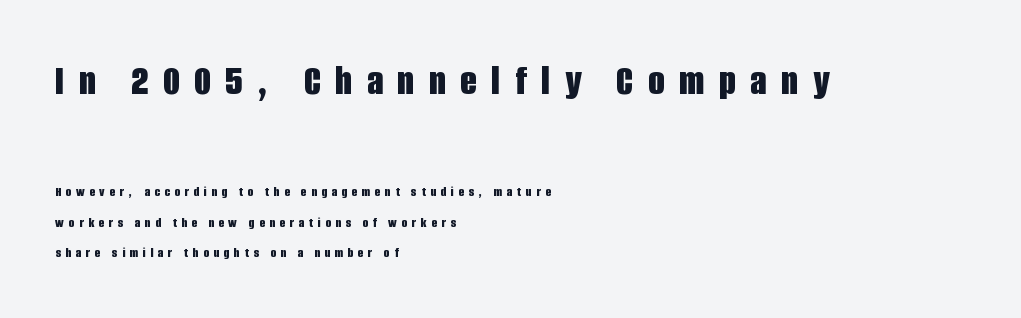
The image shows 43 px bold, condensed sans-serif type, upright; set left-aligned, loose line spacing (2.18x), unusually wide letter spacing (+0.34 em), not underlined; the first (top) block is 3.07x larger; low stroke contrast and a large x-height.
